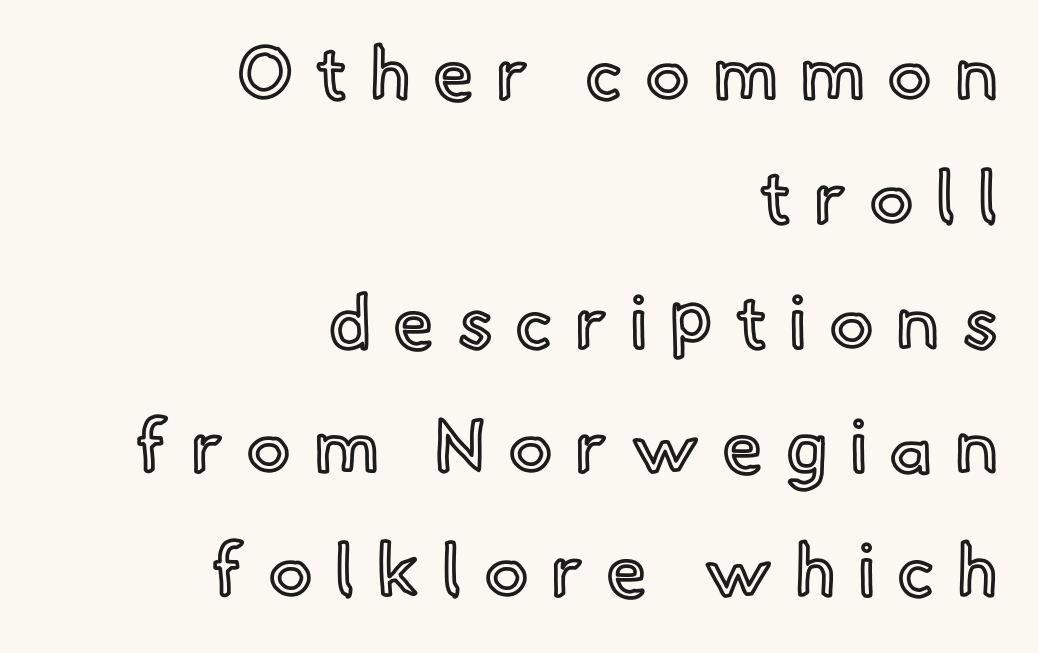
Q: Is the text italic (slanted)? A: No, it is upright.
Q: Is the text underlined? A: No.
Q: How is the paragraph aligned? A: Right-aligned.
Q: Is the spacing between letters normal or unusually wide? A: Unusually wide.
Q: Is the spacing between lines tight, normal or loose? A: Normal.
Q: Width (condensed, normal, or wide)? A: Normal.
Q: x-height? A: Small.
Q: Monospaced? A: No.
